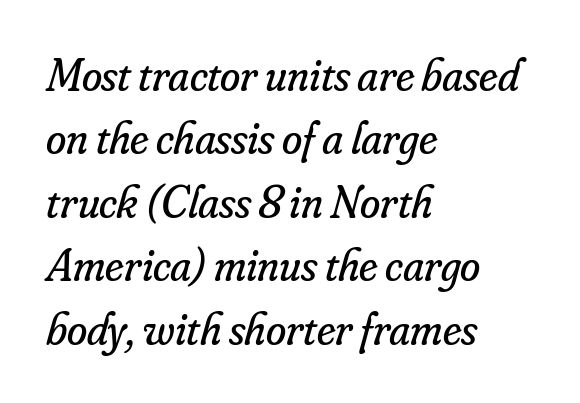
The image shows 46 px regular-weight serif type, italic (leaning right); set left-aligned, normal line spacing (1.38x), normal letter spacing, not underlined; low stroke contrast and a small x-height.
